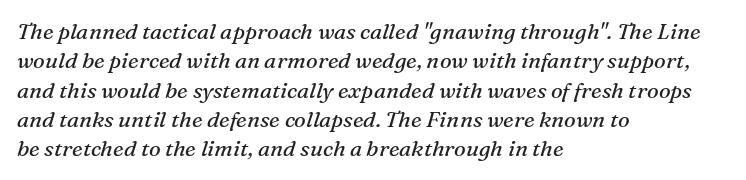
Q: Is the text bold? A: No.
Q: Is the text italic (slanted)? A: Yes, it leans right by about 16 degrees.
Q: Is the text underlined? A: No.
Q: How is the paragraph aligned? A: Left-aligned.
Q: Is the spacing between letters normal or unusually wide? A: Normal.
Q: Is the spacing between lines tight, normal or loose? A: Normal.
